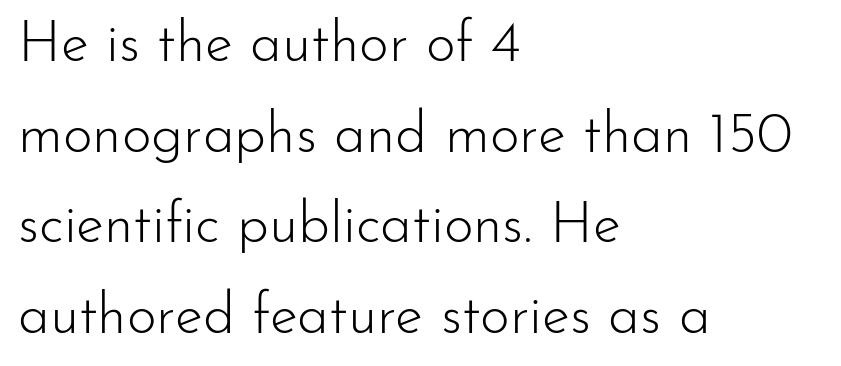
The image shows 57 px light sans-serif type, upright; set left-aligned, normal line spacing (1.59x), normal letter spacing, not underlined; low stroke contrast and a small x-height.
